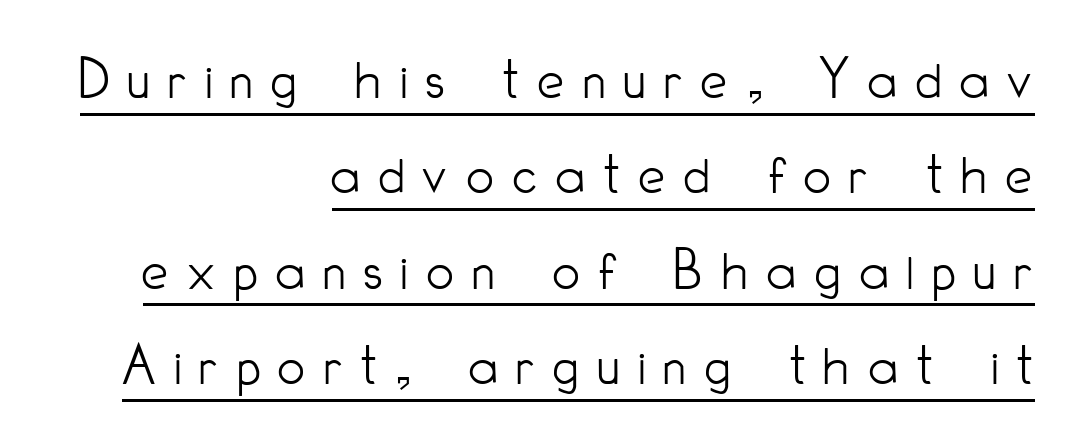
These lines are rendered in a variable-pitch font. The strokes carry an ordinary text weight at most. One glance says typical: line gaps are just what's usual. Caption: expanded tracking, letters set apart.
